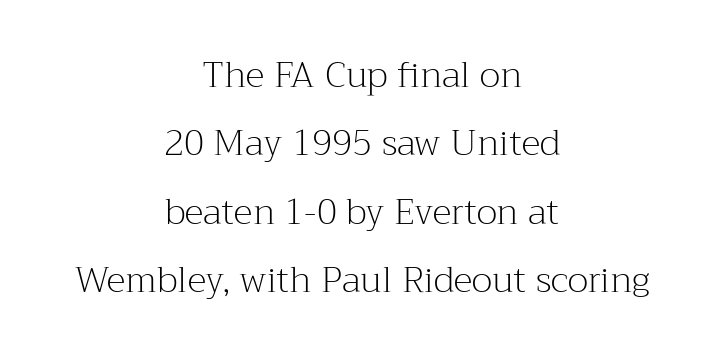
{"serif": "yes", "italic": "no", "bold": "no", "weight": "light", "width": "normal", "stroke_contrast": "medium", "x_height": "medium", "monospaced": "no", "underline": "no", "align": "center", "line_spacing": "loose", "line_spacing_ratio": 1.9, "letter_spacing": "normal", "letter_spacing_em": 0.0, "glyph_px": 36}
